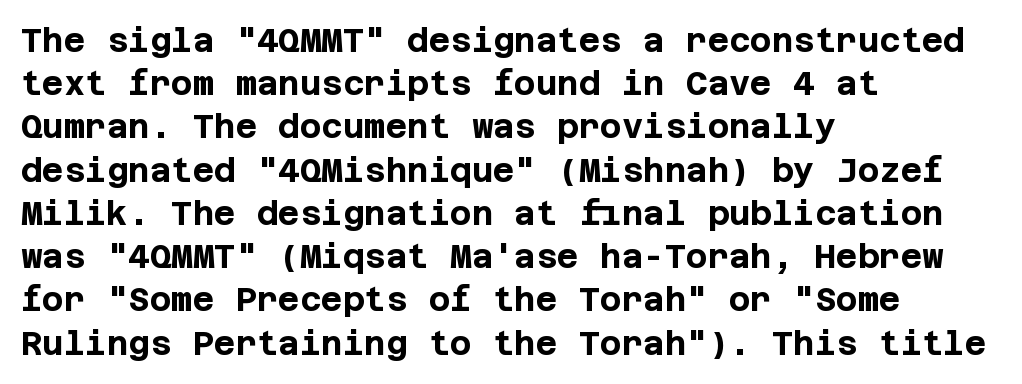
Q: Is the text bold? A: Yes.
Q: Is the text italic (slanted)? A: No, it is upright.
Q: Is the typeface a serif or a sans-serif typeface? A: Sans-serif.
Q: Is the text underlined? A: No.
Q: How is the paragraph aligned? A: Left-aligned.
Q: Is the spacing between letters normal or unusually wide? A: Normal.
Q: Is the spacing between lines tight, normal or loose? A: Normal.
Q: Width (condensed, normal, or wide)? A: Normal.
Q: Stroke contrast? A: Low.
Q: x-height? A: Large.
